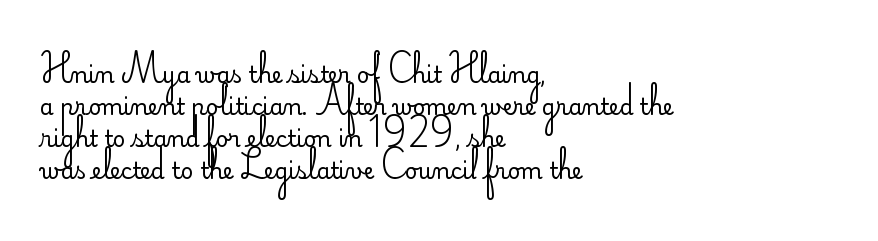
The image shows 22 px text type, upright; set left-aligned, normal line spacing (1.46x), normal letter spacing, not underlined.
